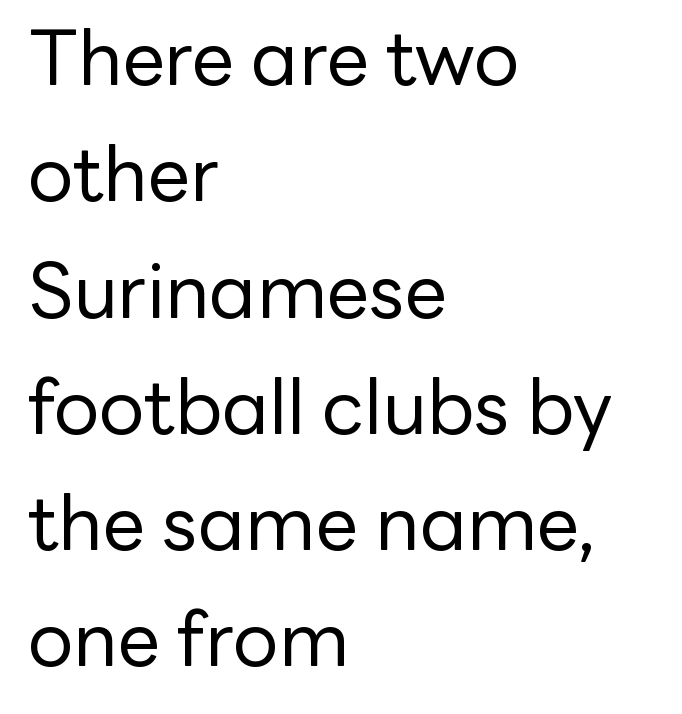
Q: Is the text bold? A: No.
Q: Is the text italic (slanted)? A: No, it is upright.
Q: Is the typeface a serif or a sans-serif typeface? A: Sans-serif.
Q: Is the text underlined? A: No.
Q: How is the paragraph aligned? A: Left-aligned.
Q: Is the spacing between letters normal or unusually wide? A: Normal.
Q: Is the spacing between lines tight, normal or loose? A: Normal.
Q: Width (condensed, normal, or wide)? A: Normal.
Q: Stroke contrast? A: Low.
Q: x-height? A: Medium.
Q: Monospaced? A: No.
